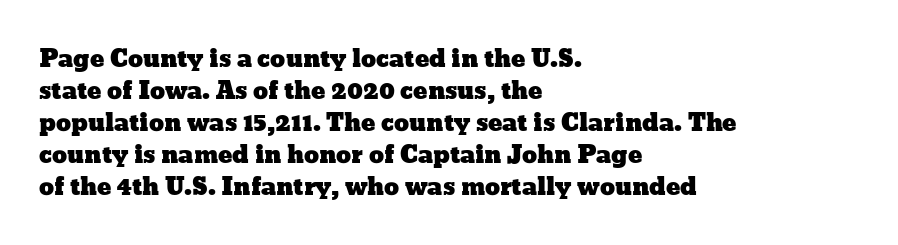
No italicization has been applied; the sample stays upright. The vertical gap from one line to the next is medium. Standard letterfit; no display-style spreading of the glyphs. The passage is arranged the way most books set body copy — flush left. Rule under the text: the space is simply empty.
